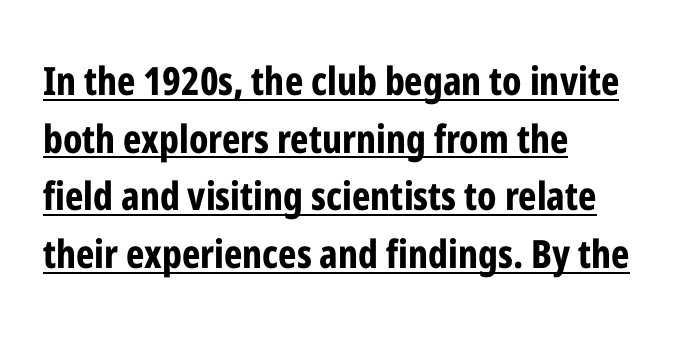
{"serif": "no", "italic": "no", "bold": "yes", "weight": "bold", "width": "condensed", "stroke_contrast": "low", "x_height": "medium", "monospaced": "no", "underline": "yes", "align": "left", "line_spacing": "normal", "line_spacing_ratio": 1.48, "letter_spacing": "normal", "letter_spacing_em": 0.0, "glyph_px": 39}
